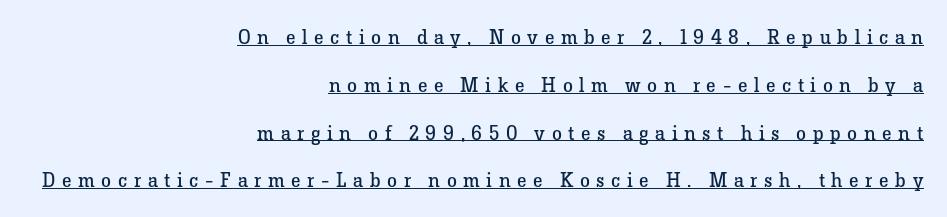
Q: Is the text bold? A: No.
Q: Is the text italic (slanted)? A: No, it is upright.
Q: Is the text underlined? A: Yes.
Q: How is the paragraph aligned? A: Right-aligned.
Q: Is the spacing between letters normal or unusually wide? A: Unusually wide.
Q: Is the spacing between lines tight, normal or loose? A: Loose.
